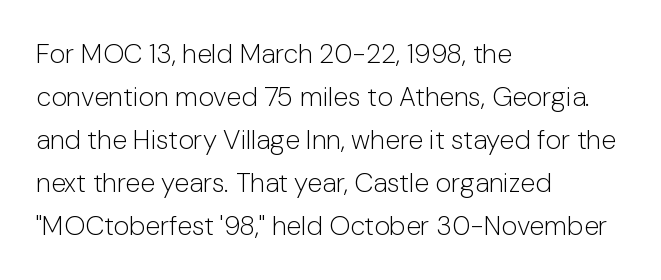
The image shows 27 px text type, upright; set left-aligned, normal line spacing (1.59x), normal letter spacing, not underlined.
